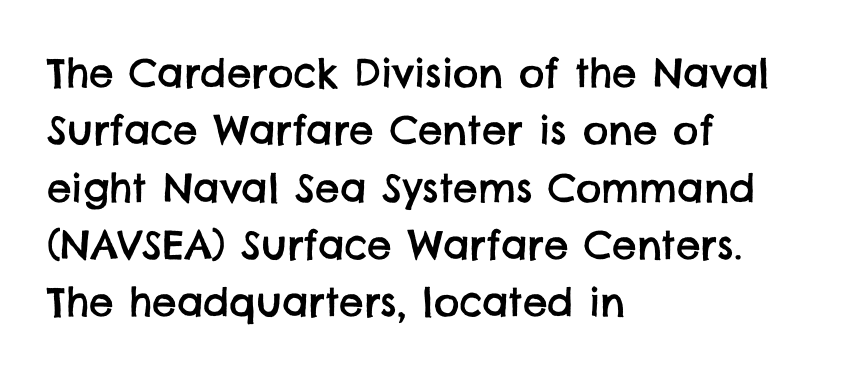
The face used here is a sans, in the tradition of grotesques and geometrics. What's the leading like? Ordinary, nothing unusual. The typesetter chose a ragged-right arrangement here. Beneath every word, the page is bare.
